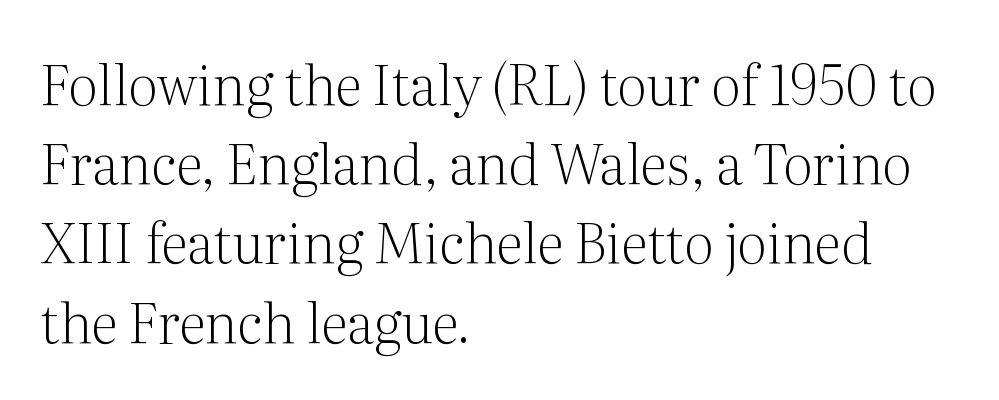
The cut favours lightness, reaching ordinary text weight at its darkest. Compared with a centered layout, this one pins lines to the left instead. Nothing unusual about the tracking: characters are spaced as the font intends. The baseline area is clear.
